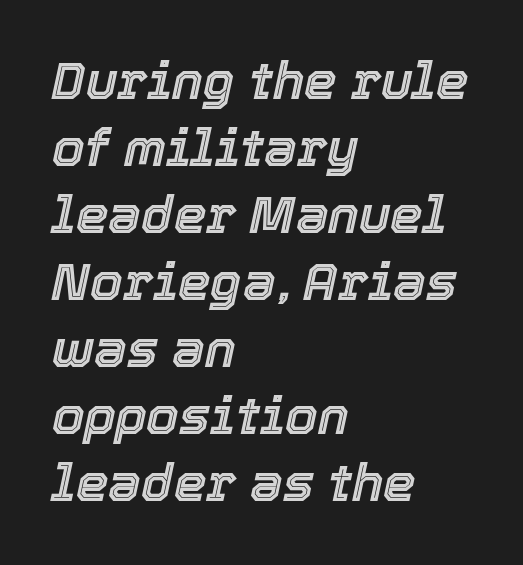
You could not count columns in this text — the font is proportionally spaced. A normal amount of white space separates one row of letters from the next. Each word holds together tightly as a unit, with standard inter-letter gaps. A bare baseline throughout the passage.
